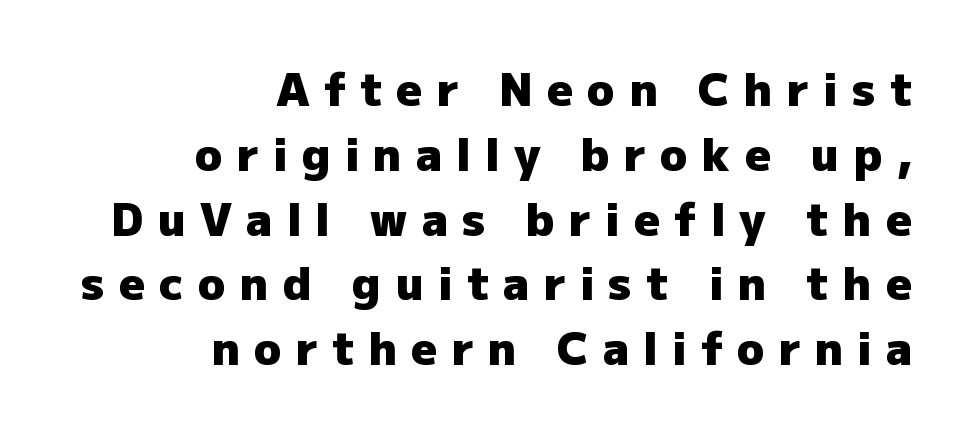
Is the type bold? Yes — the strokes are clearly thick and heavy. You could not count columns in this text — the font is proportionally spaced. This sample keeps an unexceptional amount of space between lines. A flush-right, rag-left setting is used for this passage.
